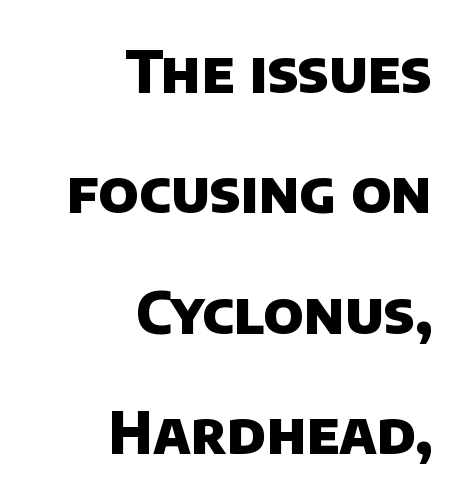
{"serif": "no", "bold": "yes", "weight": "heavy", "width": "normal", "stroke_contrast": "low", "x_height": "large", "monospaced": "no", "underline": "no", "align": "right", "line_spacing": "loose", "line_spacing_ratio": 2.11, "letter_spacing": "normal", "letter_spacing_em": 0.0, "glyph_px": 57}
